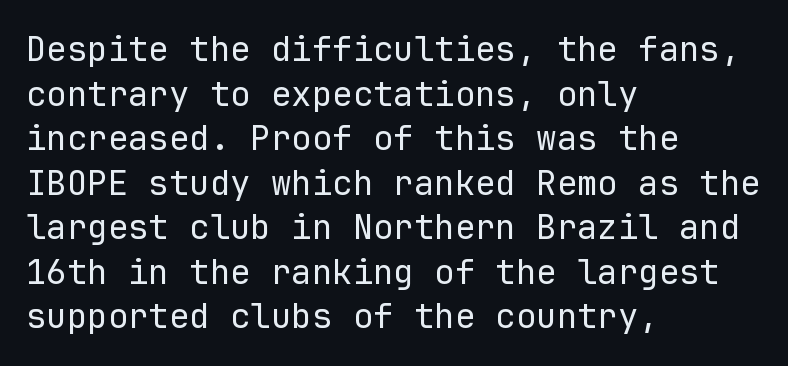
The image shows 34 px regular-weight sans-serif type, upright, monospaced; set left-aligned, normal line spacing (1.31x), normal letter spacing, not underlined; low stroke contrast and a medium x-height.
